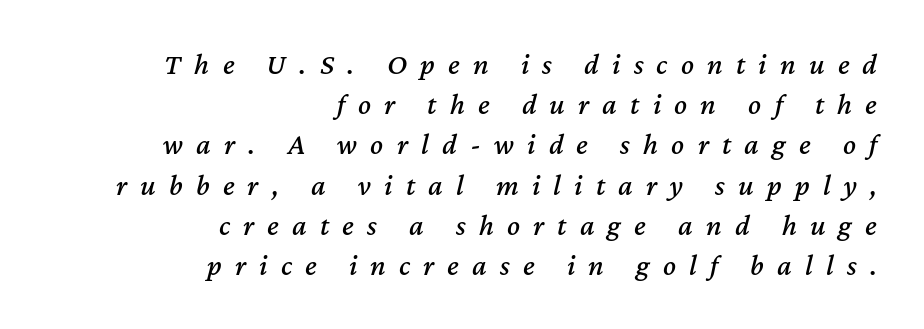
Q: Is the text italic (slanted)? A: Yes, it leans right by about 12 degrees.
Q: Is the text underlined? A: No.
Q: How is the paragraph aligned? A: Right-aligned.
Q: Is the spacing between letters normal or unusually wide? A: Unusually wide.
Q: Is the spacing between lines tight, normal or loose? A: Normal.
Q: Width (condensed, normal, or wide)? A: Normal.
Q: Stroke contrast? A: Medium.
Q: x-height? A: Medium.
Q: Monospaced? A: No.
